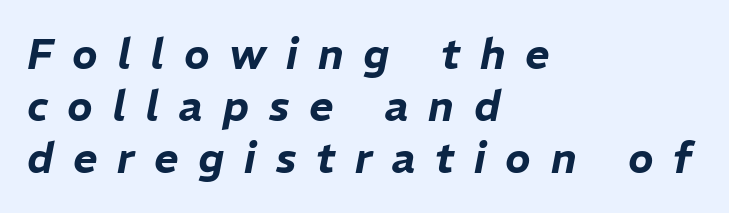
Varying glyph widths throughout — classic text-font behaviour. Underline: absent. You can tell it's italic because the verticals aren't actually vertical. Tracking value appears strongly positive — letters spread wide. The paragraph shown leans on its left margin.
